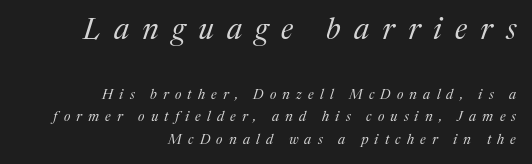
The gap between lines stays unmarked. The font family rendered here belongs to the serif group. In terms of posture, this sample is oblique. No extra ink here — the face is not bold.
